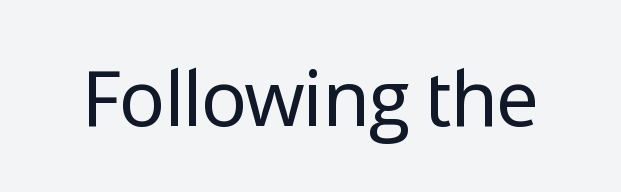
Q: Is the text bold? A: No.
Q: Is the text italic (slanted)? A: No, it is upright.
Q: Is the typeface a serif or a sans-serif typeface? A: Sans-serif.
Q: Is the text underlined? A: No.
Q: Is the spacing between letters normal or unusually wide? A: Normal.
Q: Width (condensed, normal, or wide)? A: Normal.
Q: Stroke contrast? A: Low.
Q: x-height? A: Medium.
Q: Monospaced? A: No.
